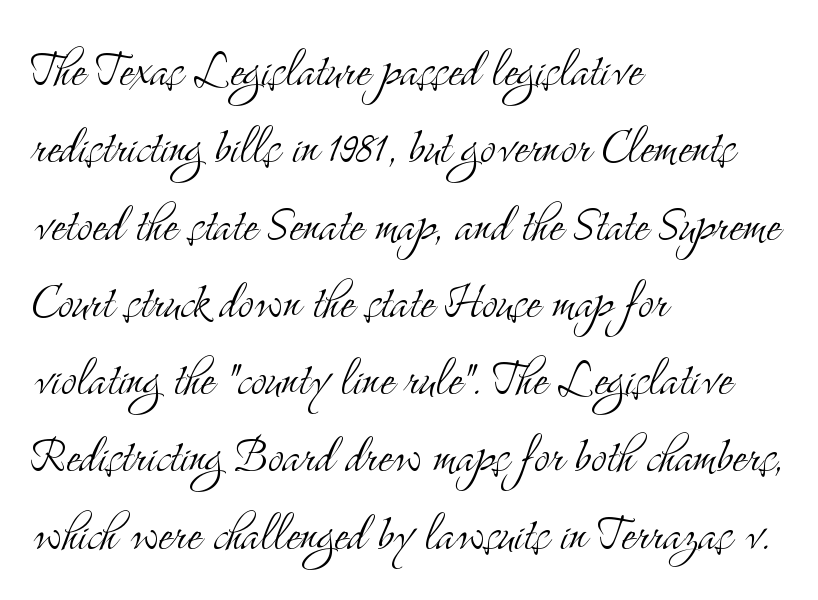
Vertically, the passage feels balanced, rows spaced as you'd expect. Every row of glyphs begins at an identical x-position on the left. The specimen omits any rule beneath the text block's lines. In terms of letterspacing, this is plain default setting. Are there feet on the stems? There are — it's a serif.
